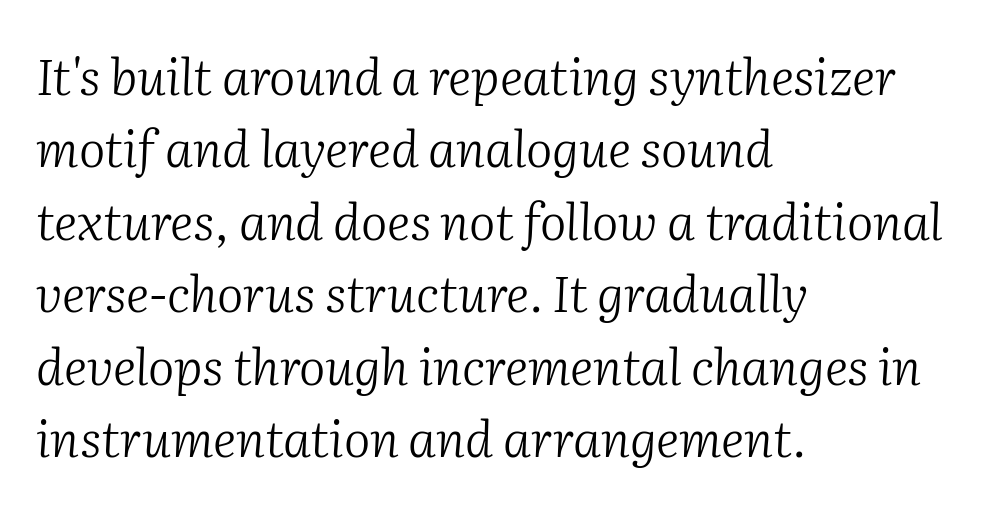
{"serif": "yes", "italic": "yes", "lean": "right", "slant_degrees": 2, "bold": "no", "weight": "light", "width": "normal", "stroke_contrast": "medium", "x_height": "medium", "monospaced": "no", "underline": "no", "align": "left", "line_spacing": "normal", "line_spacing_ratio": 1.45, "letter_spacing": "normal", "letter_spacing_em": 0.0, "glyph_px": 50}
